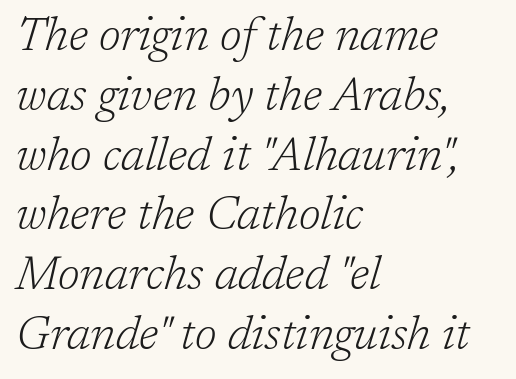
The image shows 46 px light serif type, italic (leaning right); set left-aligned, normal line spacing (1.3x), normal letter spacing, not underlined; low stroke contrast and a medium x-height.
